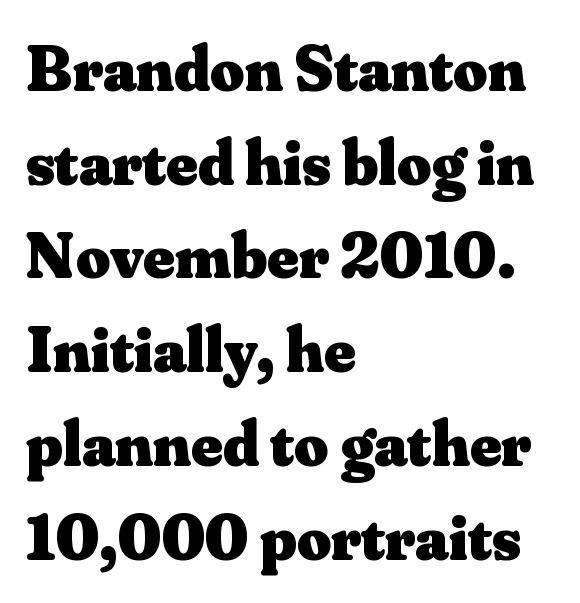
Notice how the stems are strictly vertical — no italics here. Caption: multi-line text, flush left, ragged right. The letters advance in unequal steps, a hallmark of proportional type. You could call the tracking neutral — neither tight nor loose. Each glyph is drawn with heavy, bold strokes.
